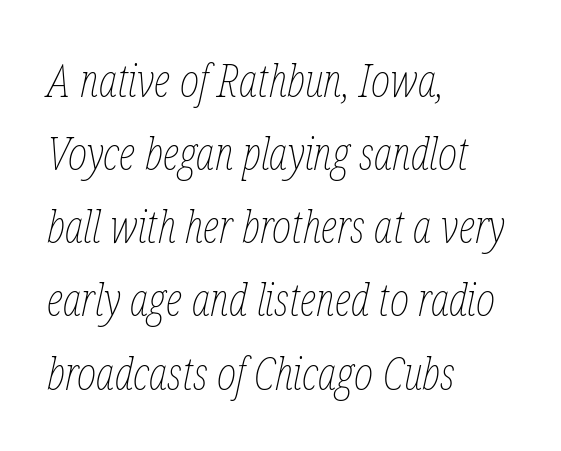
The image shows 46 px thin, condensed type, italic (leaning right); set left-aligned, normal line spacing (1.59x), normal letter spacing, not underlined; low stroke contrast and a medium x-height.
